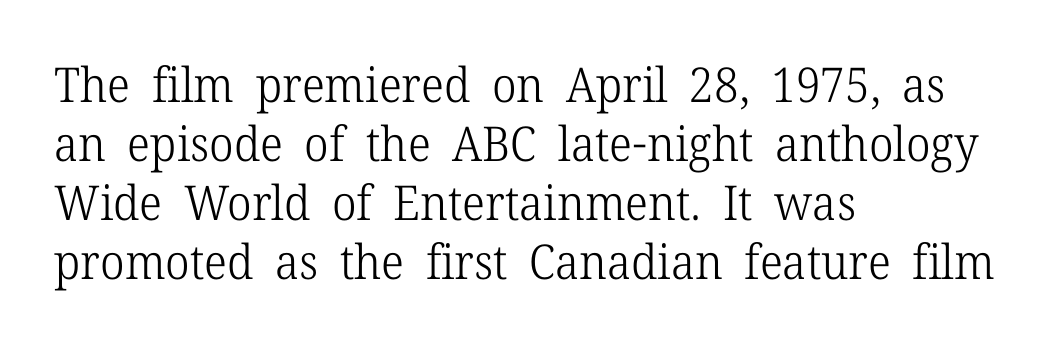
Q: Is the text bold? A: No.
Q: Is the text italic (slanted)? A: No, it is upright.
Q: Is the typeface a serif or a sans-serif typeface? A: Serif.
Q: Is the text underlined? A: No.
Q: How is the paragraph aligned? A: Left-aligned.
Q: Is the spacing between letters normal or unusually wide? A: Normal.
Q: Width (condensed, normal, or wide)? A: Normal.
Q: Stroke contrast? A: Low.
Q: x-height? A: Medium.
Q: Monospaced? A: No.
